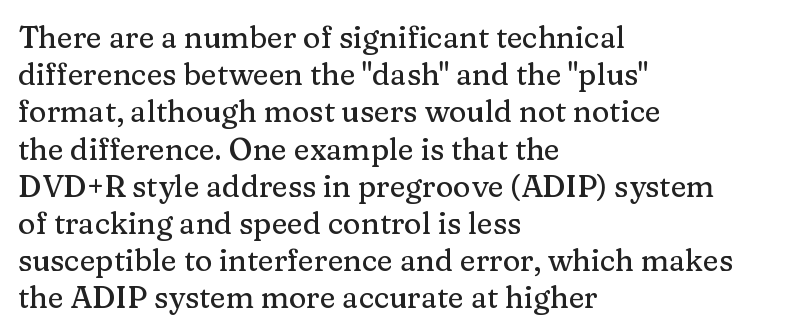
The image shows 30 px serif type, upright; set left-aligned, line spacing 1.24x, normal letter spacing, not underlined; medium stroke contrast and a medium x-height.
